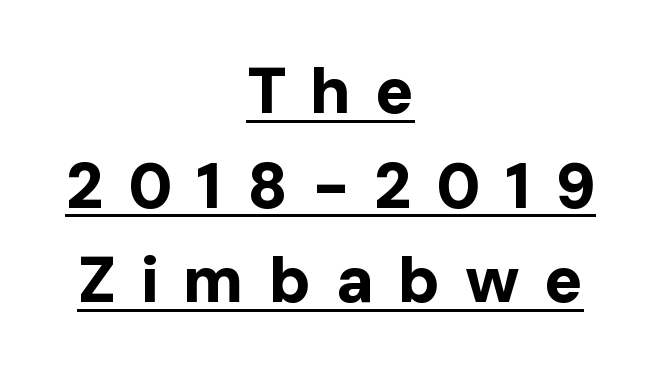
Q: Is the text bold? A: Yes.
Q: Is the text italic (slanted)? A: No, it is upright.
Q: Is the typeface a serif or a sans-serif typeface? A: Sans-serif.
Q: Is the text underlined? A: Yes.
Q: How is the paragraph aligned? A: Centered.
Q: Is the spacing between letters normal or unusually wide? A: Unusually wide.
Q: Is the spacing between lines tight, normal or loose? A: Normal.
Q: Width (condensed, normal, or wide)? A: Normal.
Q: Stroke contrast? A: Low.
Q: x-height? A: Medium.
Q: Monospaced? A: No.
